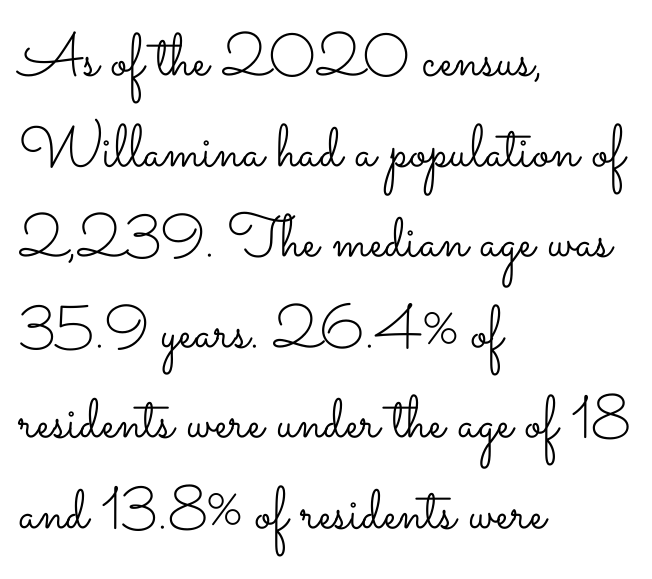
Stroke thickness stays within the range of a standard reading face or lighter. This sample has the flowing, uneven cadence of proportional lettering. The passage shown has conventional tracking throughout. The block of text has a typical density, with ordinary space between rows. All the whitespace from short lines collects on the right.
